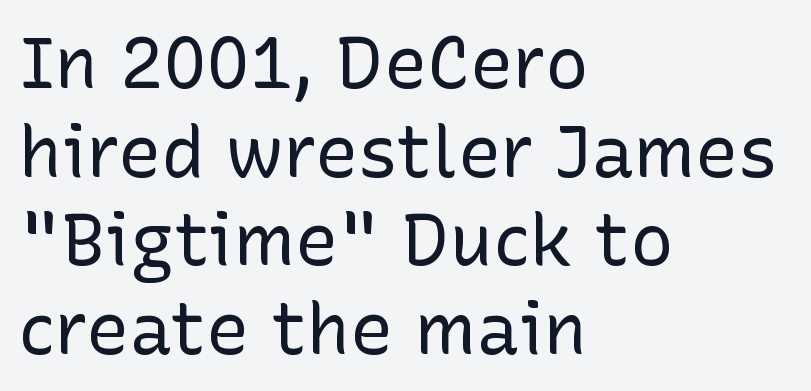
The rendering anchors every line to the left-hand side. You could not count columns in this text — the font is proportionally spaced. Tracking here is standard; glyphs follow each other at the usual distance. The cut favours lightness, reaching ordinary text weight at its darkest. Does the lettering tilt? It doesn't — this is upright. The glyphs are unaccompanied by any horizontal stroke below them.
